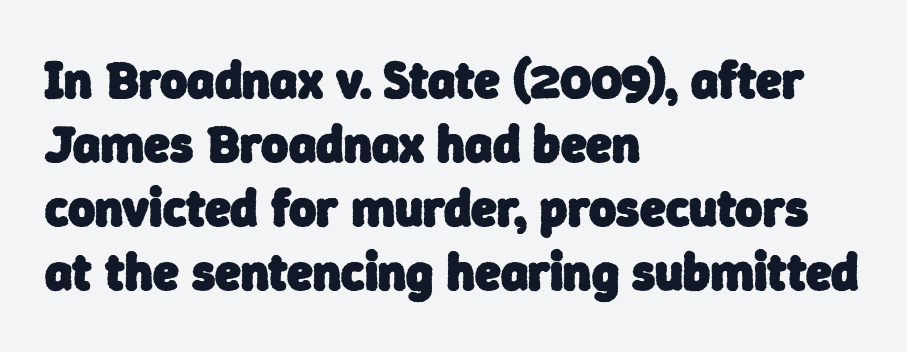
Observe the ordinary spacing: letters are neighbours, not strangers. The passage shown is typed in a proportional face where columns would drift. Only glyphs here, with clear space below each row. The rendering shows plain stroke endings on the letterforms — a sans-serif design.
